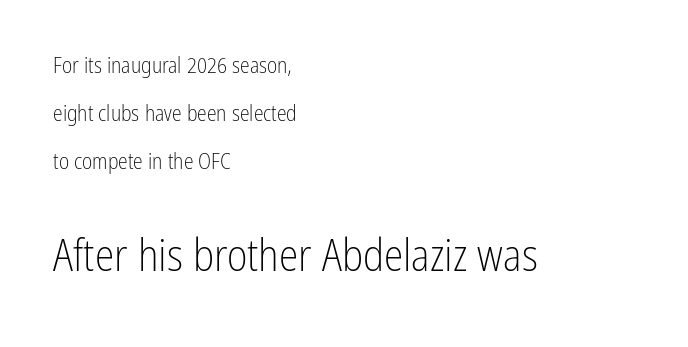
{"serif": "no", "italic": "no", "bold": "no", "weight": "light", "width": "condensed", "stroke_contrast": "low", "x_height": "medium", "monospaced": "no", "underline": "no", "align": "left", "line_spacing": "loose", "line_spacing_ratio": 2.18, "letter_spacing": "normal", "letter_spacing_em": 0.0, "larger_block": "second", "size_ratio": 2.0, "glyph_px": 44}
